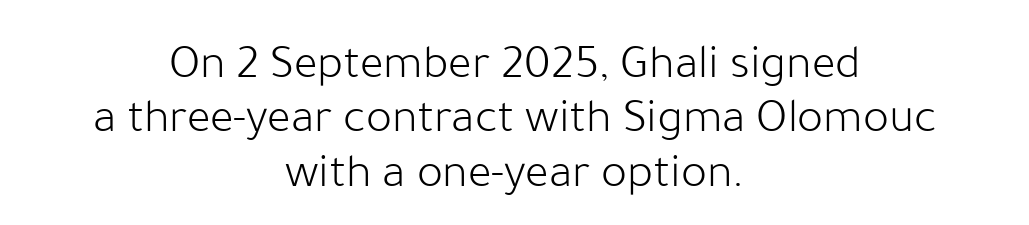
Q: Is the text bold? A: No.
Q: Is the text italic (slanted)? A: No, it is upright.
Q: Is the typeface a serif or a sans-serif typeface? A: Sans-serif.
Q: Is the text underlined? A: No.
Q: How is the paragraph aligned? A: Centered.
Q: Is the spacing between letters normal or unusually wide? A: Normal.
Q: Is the spacing between lines tight, normal or loose? A: Tight.
Q: Width (condensed, normal, or wide)? A: Normal.
Q: Stroke contrast? A: Low.
Q: x-height? A: Medium.
Q: Monospaced? A: No.
